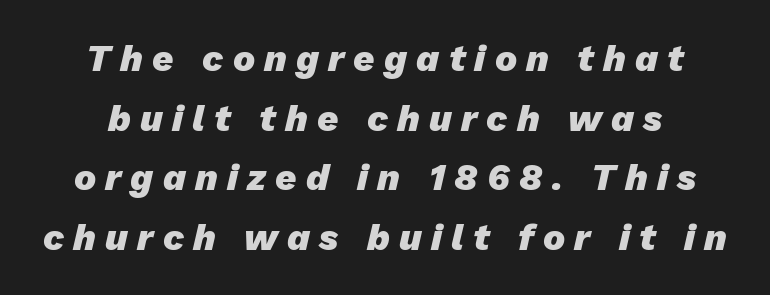
The baseline area is clear. Vertical spacing — default. These lines carry a lot of weight — the face is fully bold. The letters advance in unequal steps, a hallmark of proportional type. Is the type slanted? Yes — the strokes lean at a clear angle.
